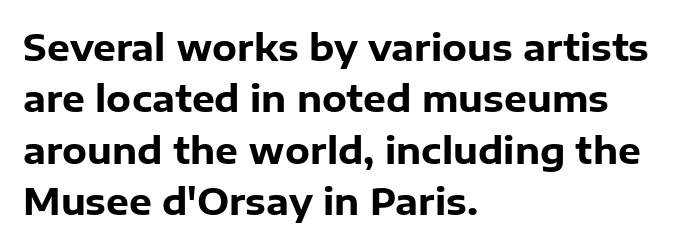
Q: Is the text bold? A: Yes.
Q: Is the text italic (slanted)? A: No, it is upright.
Q: Is the typeface a serif or a sans-serif typeface? A: Sans-serif.
Q: Is the text underlined? A: No.
Q: How is the paragraph aligned? A: Left-aligned.
Q: Is the spacing between letters normal or unusually wide? A: Normal.
Q: Is the spacing between lines tight, normal or loose? A: Normal.
Q: Width (condensed, normal, or wide)? A: Normal.
Q: Stroke contrast? A: Low.
Q: x-height? A: Medium.
Q: Monospaced? A: No.
